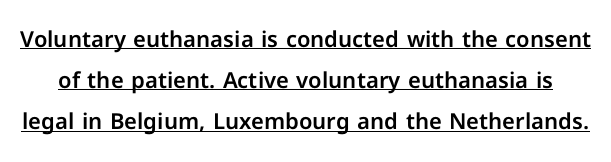
Q: Is the text italic (slanted)? A: No, it is upright.
Q: Is the text underlined? A: Yes.
Q: Is the spacing between letters normal or unusually wide? A: Normal.
